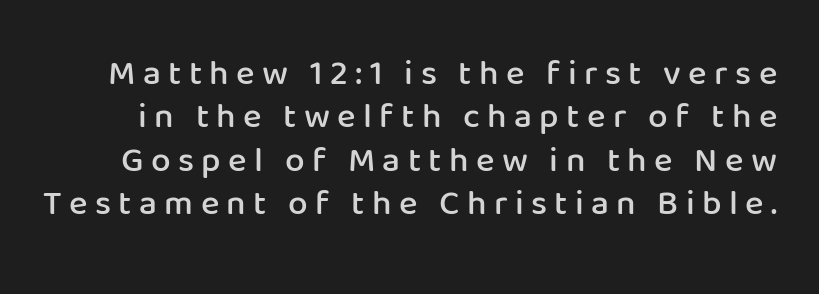
The image shows 35 px semibold sans-serif type, upright; set line spacing 1.24x, unusually wide letter spacing (+0.21 em), not underlined; low stroke contrast and a medium x-height.
